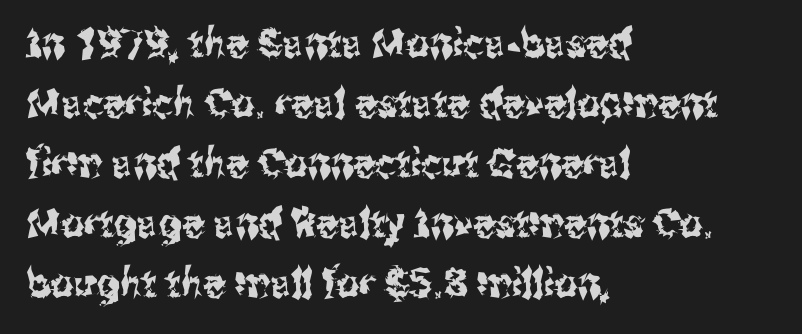
{"serif": "no", "italic": "no", "width": "condensed", "stroke_contrast": "medium", "x_height": "medium", "monospaced": "no", "underline": "no", "align": "left", "line_spacing": "normal", "line_spacing_ratio": 1.5, "letter_spacing": "normal", "letter_spacing_em": 0.0, "glyph_px": 40}
